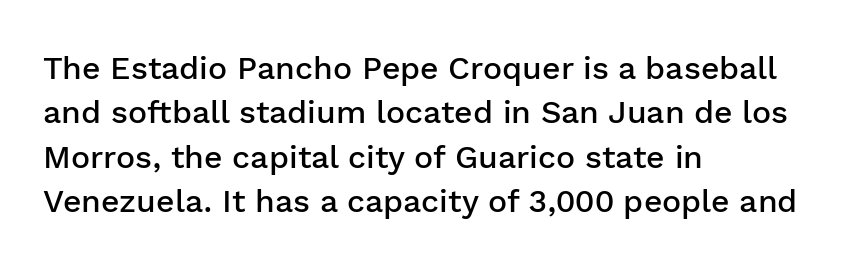
The letterforms sit shoulder to shoulder at normal distance. Quick note: not italic, upright. This sample keeps an unexceptional amount of space between lines. Look at the bottom of the vertical strokes: they stop flat, with no serifs. This is the in-between weight designers call semibold or demi. Clear beneath every line of the passage.
